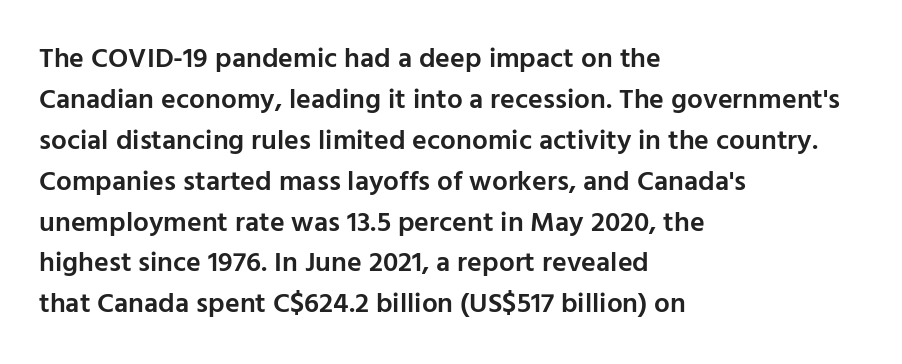
The image shows 28 px semibold sans-serif type, upright; set left-aligned, normal line spacing (1.46x), normal letter spacing, not underlined; low stroke contrast and a medium x-height.
